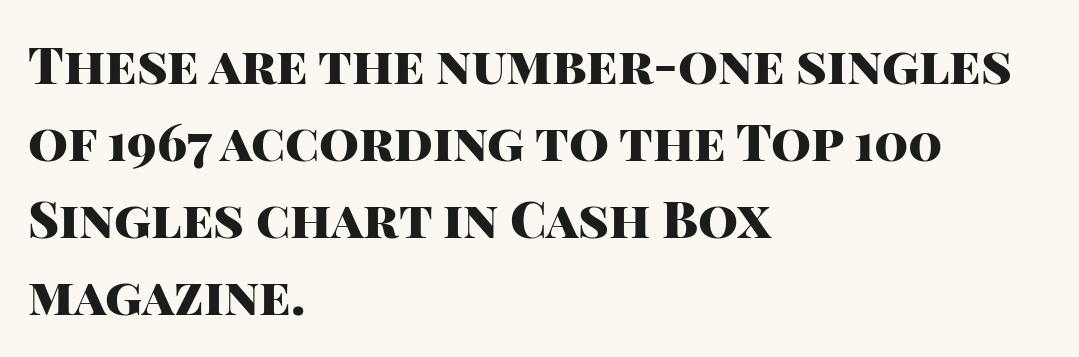
{"serif": "no", "italic": "no", "bold": "yes", "weight": "heavy", "width": "normal", "stroke_contrast": "high", "x_height": "large", "monospaced": "no", "underline": "no", "align": "left", "line_spacing": "normal", "line_spacing_ratio": 1.51, "letter_spacing": "normal", "letter_spacing_em": 0.0, "glyph_px": 51}
